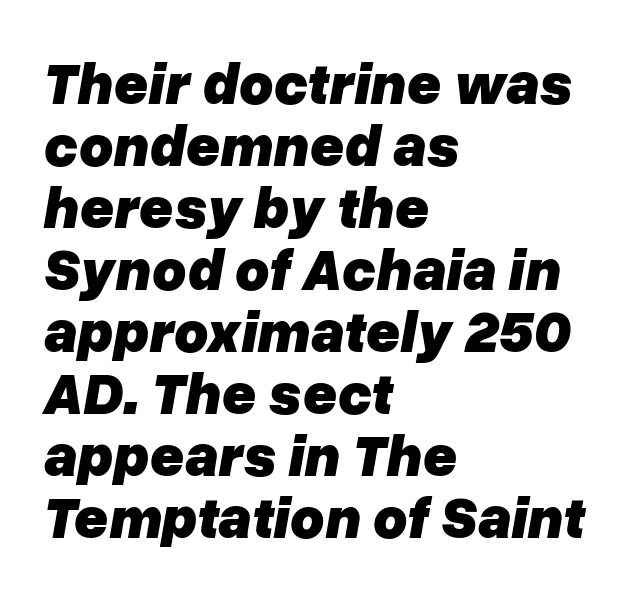
The image shows 59 px heavy type, italic (leaning right); set left-aligned, tight line spacing (1.05x), normal letter spacing, not underlined; low stroke contrast and a medium x-height.
